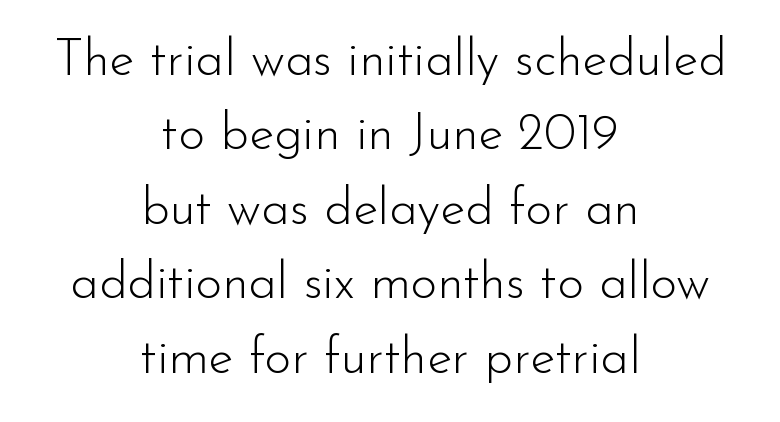
The image shows 51 px light sans-serif type, upright; set centered, normal line spacing (1.46x), normal letter spacing, not underlined; low stroke contrast and a small x-height.
